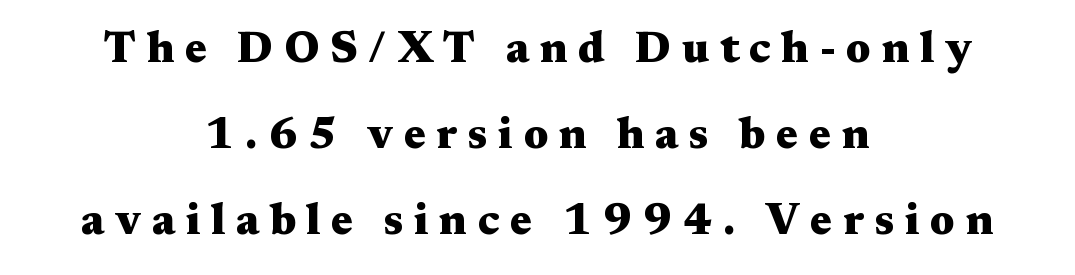
The image shows 44 px heavy, wide serif type, upright; set centered, loose line spacing (1.95x), unusually wide letter spacing (+0.24 em), not underlined; medium stroke contrast and a medium x-height.
